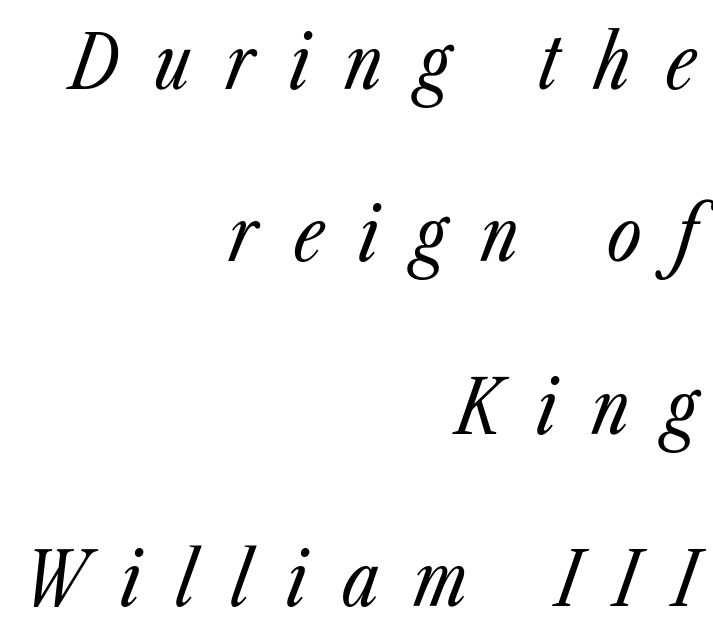
You could not count columns in this text — the font is proportionally spaced. The characters are drawn with everyday or finer stroke widths. Check the space under the baseline: it is left empty. Baseline-to-baseline distance is far greater than the letter height. The axis of the letterforms is tilted away from vertical. Horizontally, the lines are justified to the trailing edge only.
